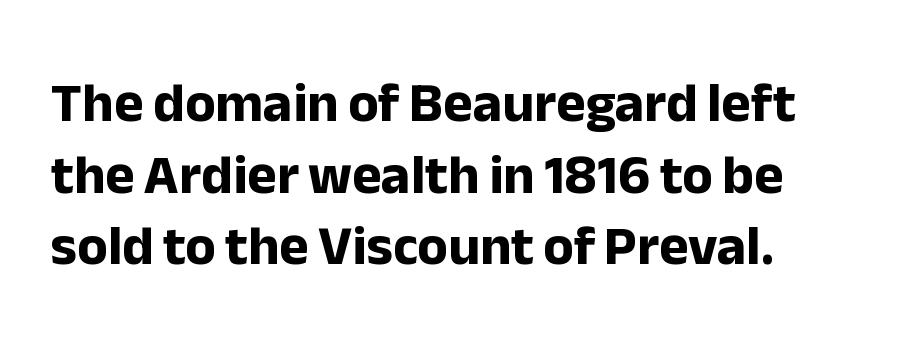
The image shows 56 px bold sans-serif type, upright; set left-aligned, normal line spacing (1.28x), normal letter spacing, not underlined; low stroke contrast and a medium x-height.
